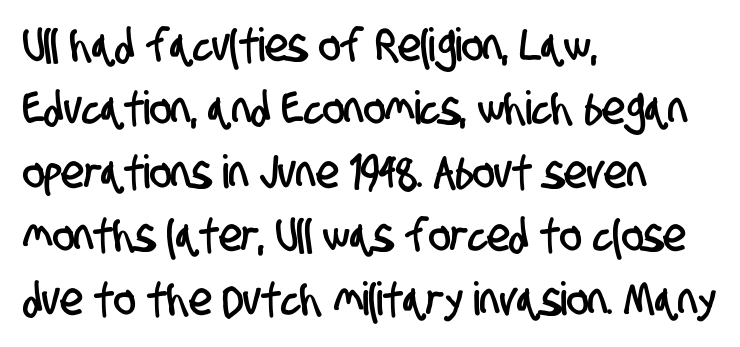
{"serif": "no", "width": "condensed", "stroke_contrast": "low", "x_height": "large", "monospaced": "no", "underline": "no", "align": "left", "line_spacing": "normal", "line_spacing_ratio": 1.38, "letter_spacing": "normal", "letter_spacing_em": 0.0, "glyph_px": 46}
